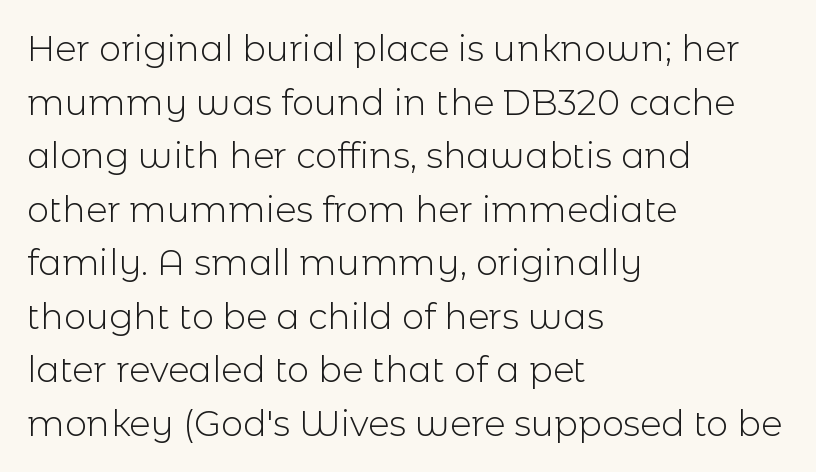
{"serif": "no", "italic": "no", "bold": "no", "weight": "light", "width": "normal", "x_height": "medium", "monospaced": "no", "underline": "no", "align": "left", "line_spacing": "normal", "line_spacing_ratio": 1.53, "letter_spacing": "normal", "letter_spacing_em": 0.0, "glyph_px": 35}
